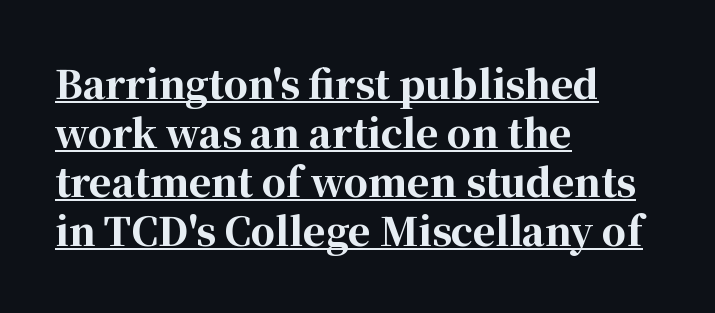
{"serif": "yes", "italic": "no", "bold": "yes", "weight": "bold", "width": "normal", "stroke_contrast": "high", "x_height": "medium", "monospaced": "no", "underline": "yes", "align": "left", "line_spacing": "normal", "line_spacing_ratio": 1.29, "letter_spacing": "normal", "letter_spacing_em": 0.0, "glyph_px": 38}
